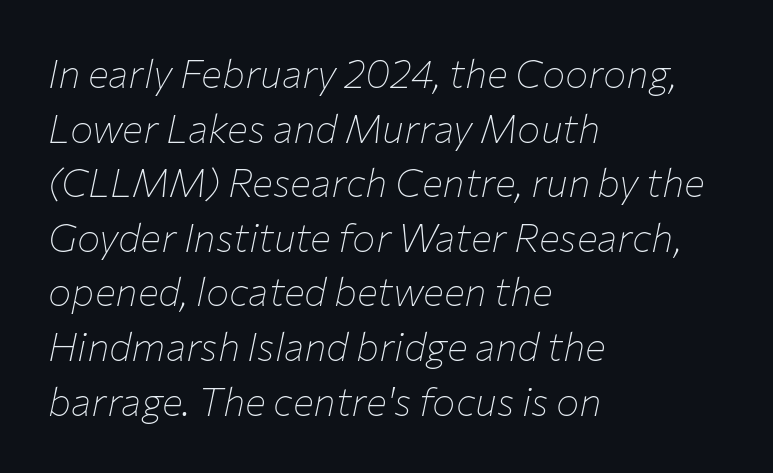
{"italic": "yes", "lean": "right", "slant_degrees": 12, "bold": "no", "weight": "thin", "width": "normal", "stroke_contrast": "low", "x_height": "medium", "monospaced": "no", "underline": "no", "align": "left", "line_spacing": "normal", "line_spacing_ratio": 1.4, "letter_spacing": "normal", "letter_spacing_em": 0.0, "glyph_px": 39}
